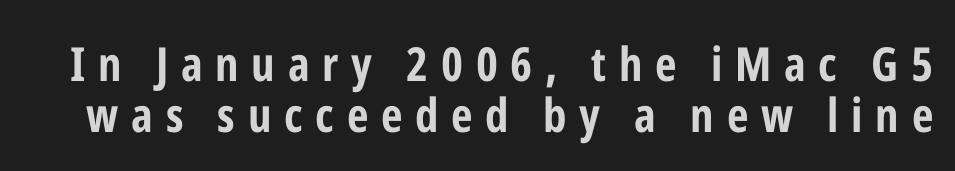
Q: Is the text bold? A: Yes.
Q: Is the text italic (slanted)? A: No, it is upright.
Q: Is the typeface a serif or a sans-serif typeface? A: Sans-serif.
Q: Is the text underlined? A: No.
Q: Is the spacing between letters normal or unusually wide? A: Unusually wide.
Q: Is the spacing between lines tight, normal or loose? A: Tight.
Q: Width (condensed, normal, or wide)? A: Condensed.
Q: Stroke contrast? A: Low.
Q: x-height? A: Medium.
Q: Monospaced? A: No.
